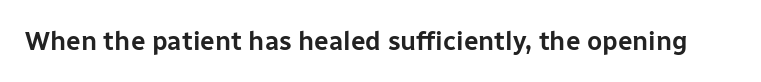
The image shows 26 px text type, upright; set normal letter spacing, not underlined.
